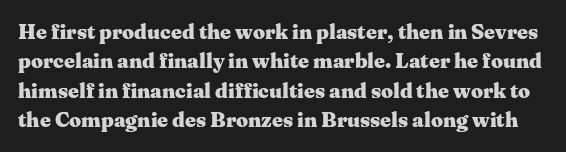
The image shows 21 px bold type, upright; set normal line spacing (1.4x), normal letter spacing, not underlined.
